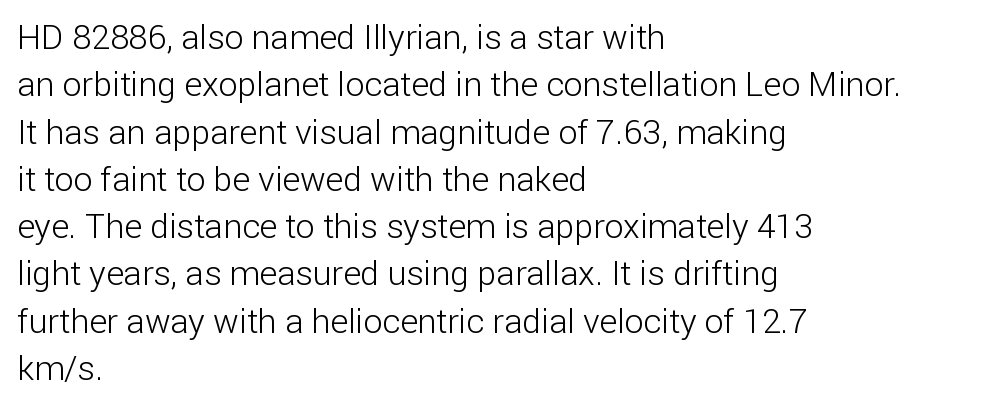
Is there much room between lines? A standard amount, neither cramped nor airy. Is the block centered? No — it sits flush against the left margin. The tracking reads as untouched default to a designer's eye. The type family on display is of the sans-serif kind. This is the regular roman posture of the typeface.
